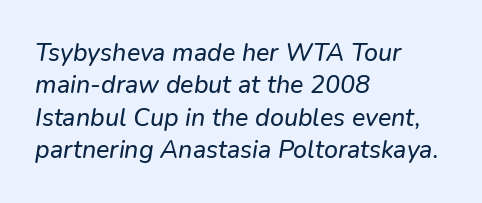
The image shows 25 px text type; set left-aligned, normal line spacing (1.3x), normal letter spacing, not underlined.
